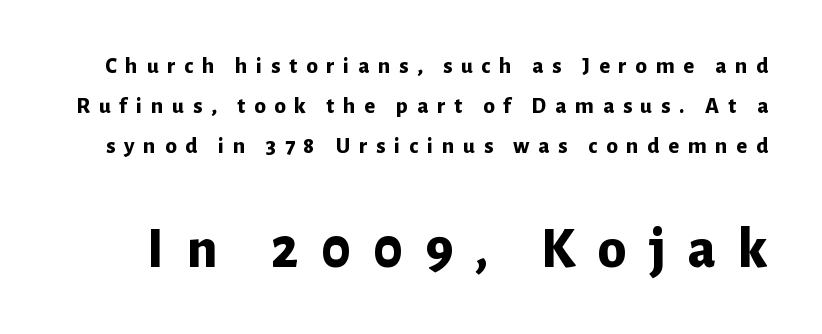
{"serif": "no", "italic": "no", "bold": "yes", "weight": "bold", "width": "normal", "stroke_contrast": "low", "x_height": "medium", "monospaced": "no", "underline": "no", "line_spacing_ratio": 1.74, "letter_spacing": "wide", "letter_spacing_em": 0.38, "larger_block": "second", "size_ratio": 2.52, "glyph_px": 58}
